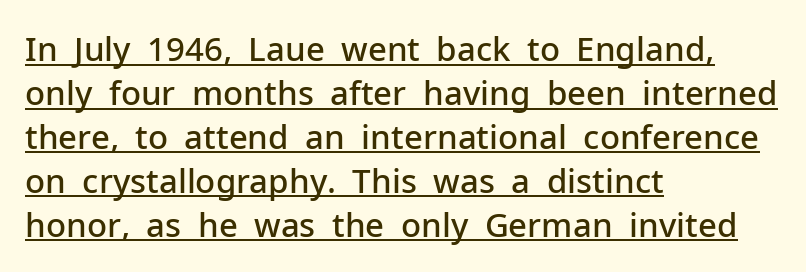
Q: Is the text bold? A: Semi-bold.
Q: Is the text italic (slanted)? A: No, it is upright.
Q: Is the typeface a serif or a sans-serif typeface? A: Sans-serif.
Q: Is the text underlined? A: Yes.
Q: How is the paragraph aligned? A: Left-aligned.
Q: Is the spacing between letters normal or unusually wide? A: Normal.
Q: Is the spacing between lines tight, normal or loose? A: Normal.
Q: Width (condensed, normal, or wide)? A: Normal.
Q: Stroke contrast? A: Low.
Q: x-height? A: Medium.
Q: Monospaced? A: No.
